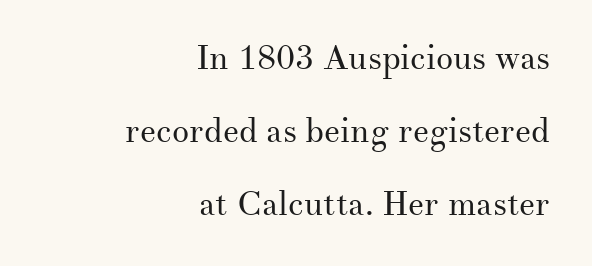
The image shows 34 px regular-weight serif type, upright; set right-aligned, loose line spacing (2.15x), normal letter spacing, not underlined; medium stroke contrast and a small x-height.
